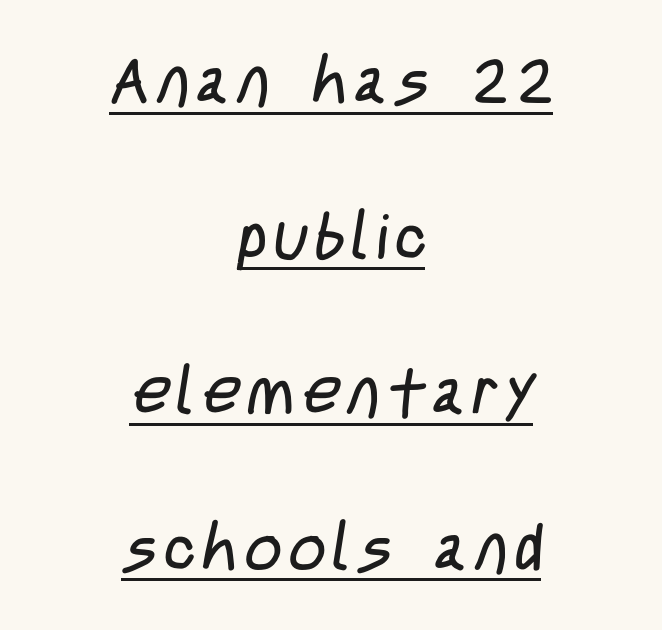
The image shows 64 px regular-weight, condensed sans-serif type; set centered, loose line spacing (2.43x), underlined; low stroke contrast and a large x-height.
